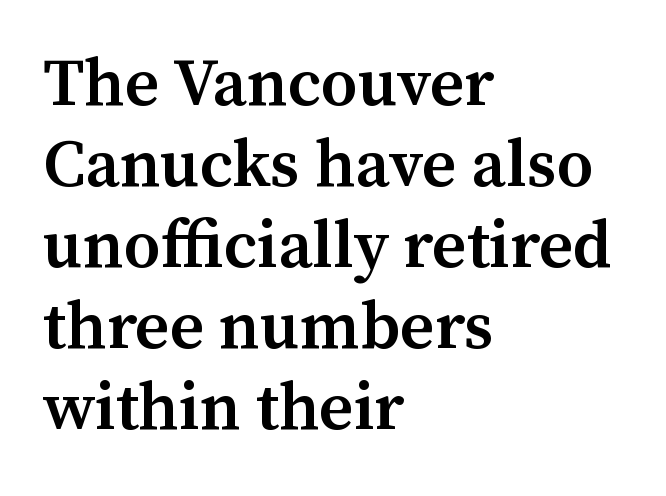
{"serif": "yes", "italic": "no", "bold": "semi", "weight": "semibold", "width": "normal", "stroke_contrast": "medium", "x_height": "medium", "monospaced": "no", "underline": "no", "align": "left", "line_spacing_ratio": 1.21, "letter_spacing": "normal", "letter_spacing_em": 0.0, "glyph_px": 67}
